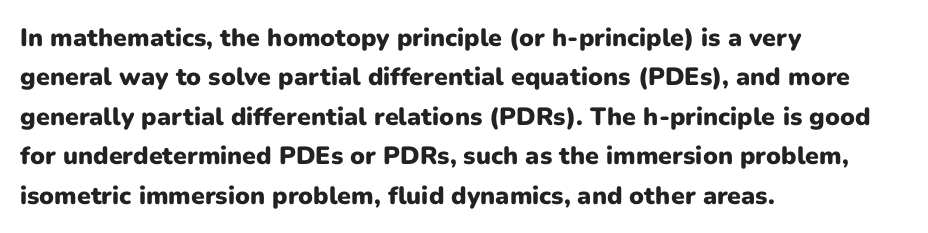
Q: Is the text bold? A: Yes.
Q: Is the text italic (slanted)? A: No, it is upright.
Q: Is the text underlined? A: No.
Q: How is the paragraph aligned? A: Left-aligned.
Q: Is the spacing between letters normal or unusually wide? A: Normal.
Q: Is the spacing between lines tight, normal or loose? A: Normal.
